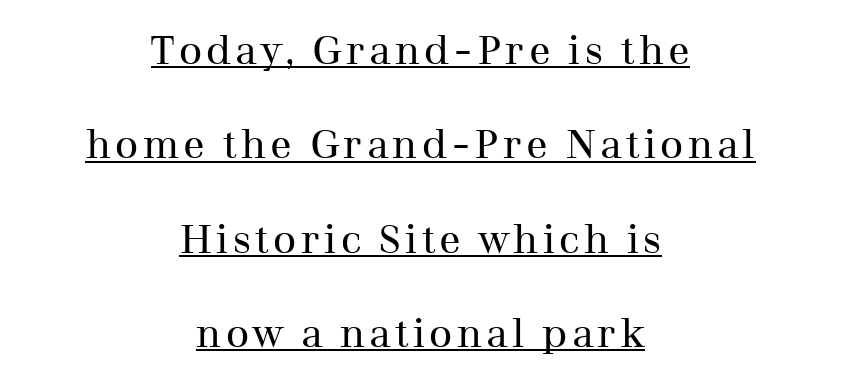
{"serif": "yes", "italic": "no", "bold": "no", "weight": "regular", "width": "normal", "stroke_contrast": "medium", "x_height": "medium", "monospaced": "no", "underline": "yes", "align": "center", "line_spacing": "loose", "line_spacing_ratio": 2.36, "glyph_px": 40}
